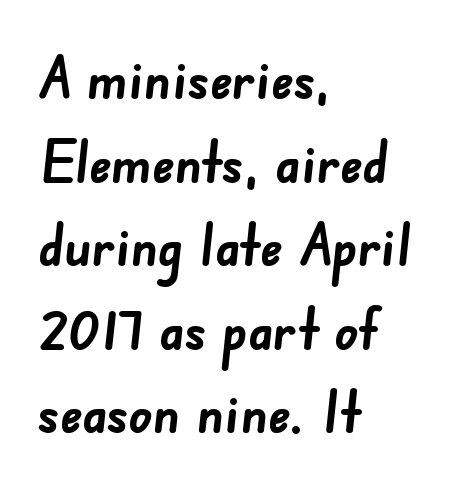
The image shows 58 px semibold sans-serif type; set left-aligned, normal line spacing (1.44x), normal letter spacing, not underlined; low stroke contrast and a small x-height.
